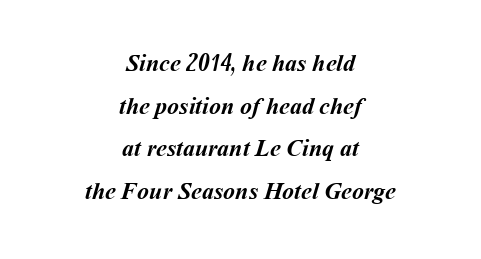
The image shows 24 px bold type; set centered, line spacing 1.78x, normal letter spacing, not underlined.
